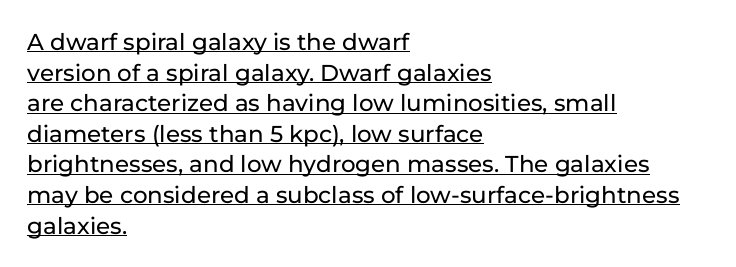
Q: Is the text italic (slanted)? A: No, it is upright.
Q: Is the text underlined? A: Yes.
Q: How is the paragraph aligned? A: Left-aligned.
Q: Is the spacing between letters normal or unusually wide? A: Normal.
Q: Is the spacing between lines tight, normal or loose? A: Normal.
